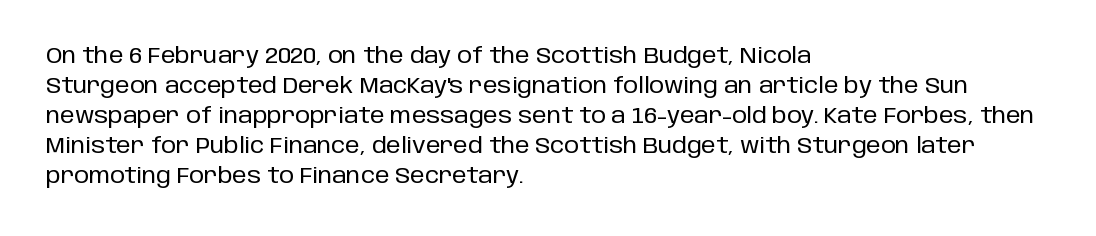
The image shows 21 px text type, upright; set left-aligned, normal line spacing (1.43x), normal letter spacing, not underlined.
